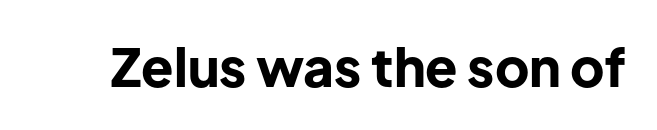
Nobody touched the tracking dial on this one. Character widths vary here, with narrow letters taking less room than wide ones. Heft: maximum for text — a bold. To sum up the face: it is a sans, with no serifs. Unmarked baselines from the first word to the last.
